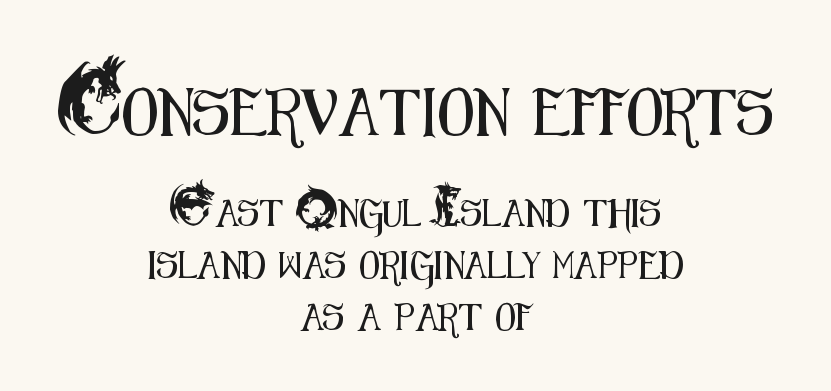
Q: Is the text italic (slanted)? A: No, it is upright.
Q: Is the typeface a serif or a sans-serif typeface? A: Sans-serif.
Q: Is the text underlined? A: No.
Q: How is the paragraph aligned? A: Centered.
Q: Is the spacing between letters normal or unusually wide? A: Normal.
Q: Is the spacing between lines tight, normal or loose? A: Loose.
Q: Which block of text is set in a larger size, the first (top) or the second (bottom)? A: The first (top) one.
Q: Width (condensed, normal, or wide)? A: Condensed.
Q: Stroke contrast? A: Medium.
Q: x-height? A: Small.
Q: Monospaced? A: No.
